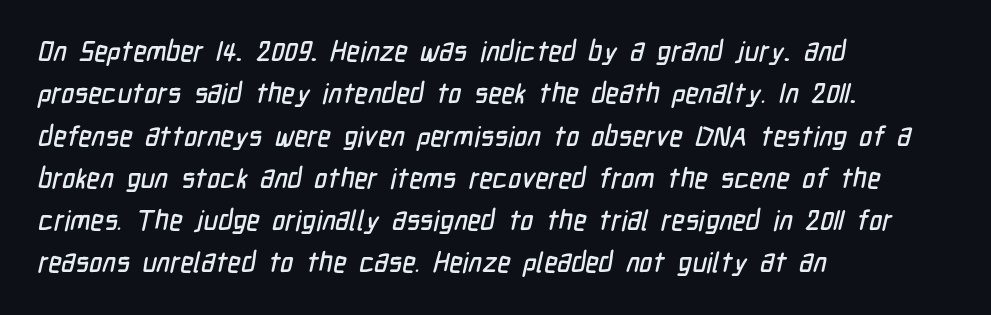
The passage shown is typed in a proportional face where columns would drift. Visually the block forms a straight wall on the left and a jagged coastline on the right. Line spacing here is normal. The foot of each line stays bare and open. Letterform terminals end flat and unadorned throughout the passage.
